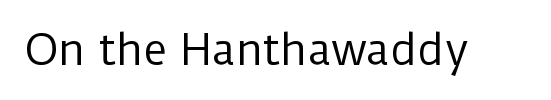
Q: Is the text bold? A: No.
Q: Is the text italic (slanted)? A: No, it is upright.
Q: Is the typeface a serif or a sans-serif typeface? A: Sans-serif.
Q: Is the text underlined? A: No.
Q: Is the spacing between letters normal or unusually wide? A: Normal.
Q: Width (condensed, normal, or wide)? A: Normal.
Q: Stroke contrast? A: Low.
Q: x-height? A: Medium.
Q: Monospaced? A: No.
